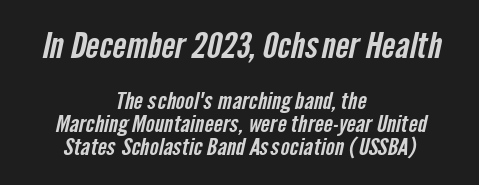
The image shows 36 px condensed sans-serif type; set centered, tight line spacing (0.95x), normal letter spacing, not underlined; the first (top) block is 1.5x larger; low stroke contrast and a medium x-height.
